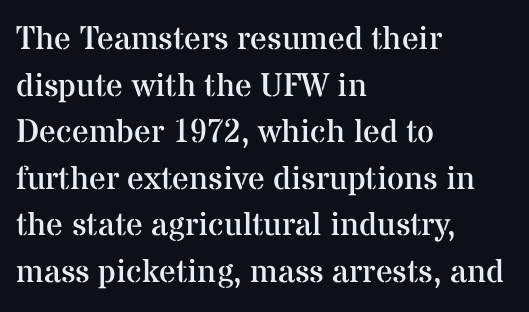
The image shows 33 px regular-weight serif type, upright; set left-aligned, normal line spacing (1.41x), normal letter spacing, not underlined; medium stroke contrast and a medium x-height.
